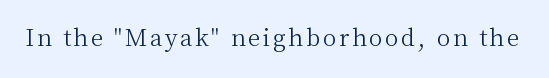
The image shows 23 px text type, upright; set not underlined.
